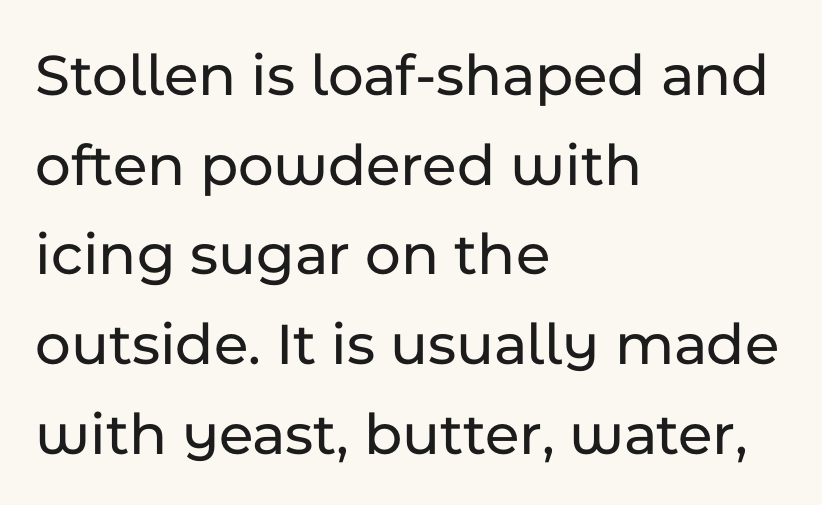
{"serif": "no", "italic": "no", "width": "normal", "stroke_contrast": "low", "x_height": "medium", "monospaced": "no", "underline": "no", "align": "left", "line_spacing": "normal", "line_spacing_ratio": 1.47, "letter_spacing": "normal", "letter_spacing_em": 0.0, "glyph_px": 61}
